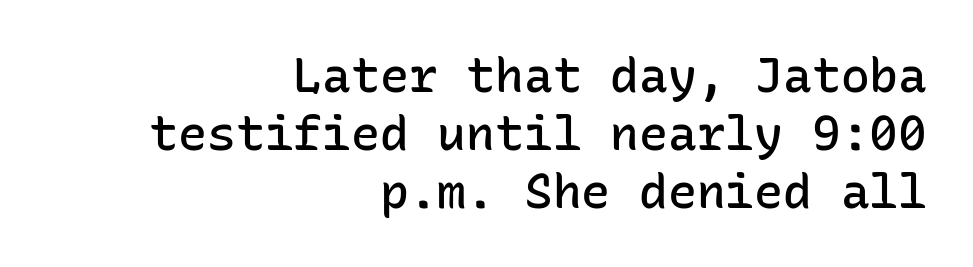
{"serif": "no", "italic": "no", "bold": "semi", "weight": "semibold", "width": "normal", "stroke_contrast": "low", "x_height": "medium", "monospaced": "yes", "underline": "no", "align": "right", "line_spacing_ratio": 1.21, "letter_spacing": "normal", "letter_spacing_em": 0.0, "glyph_px": 48}
